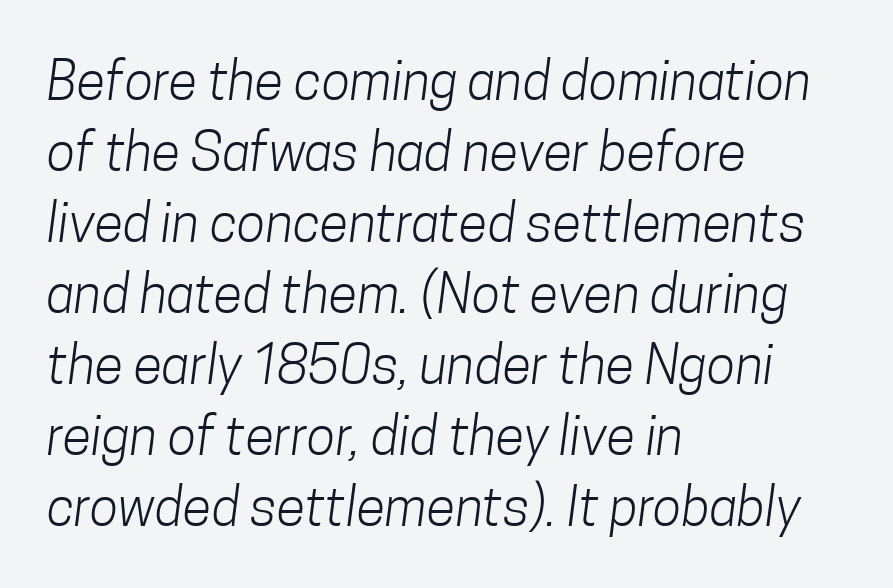
The image shows 53 px light, condensed sans-serif type; set left-aligned, normal line spacing (1.34x), normal letter spacing, not underlined; low stroke contrast and a medium x-height.
